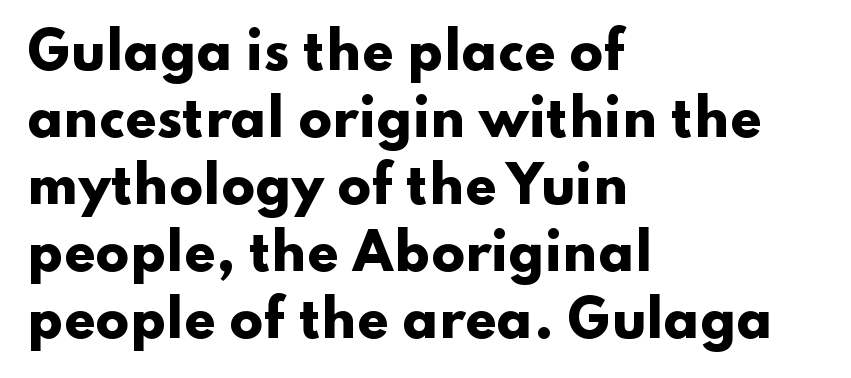
The image shows 50 px heavy, wide sans-serif type, upright; set left-aligned, normal line spacing (1.34x), normal letter spacing, not underlined; low stroke contrast and a small x-height.
